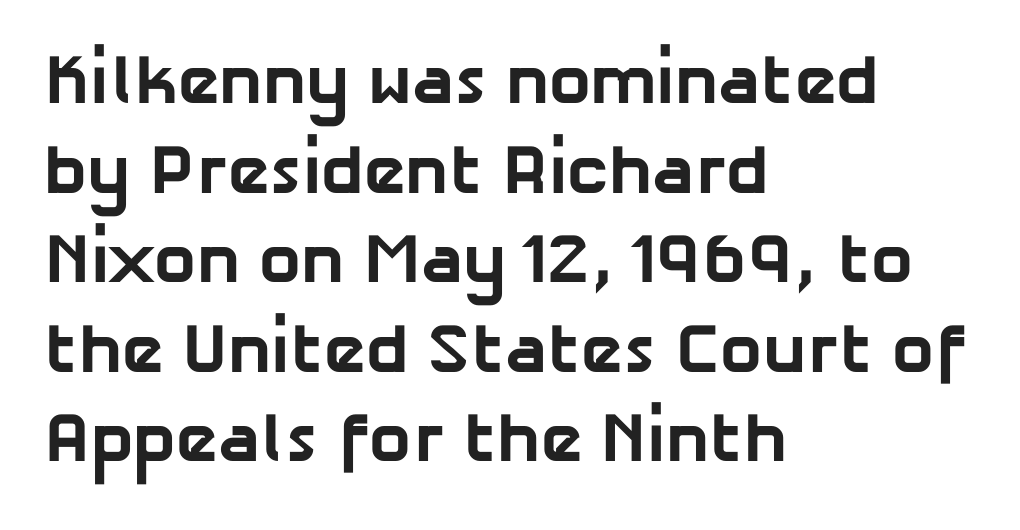
The image shows 70 px bold sans-serif type; set left-aligned, normal line spacing (1.28x), normal letter spacing, not underlined; low stroke contrast and a medium x-height.
